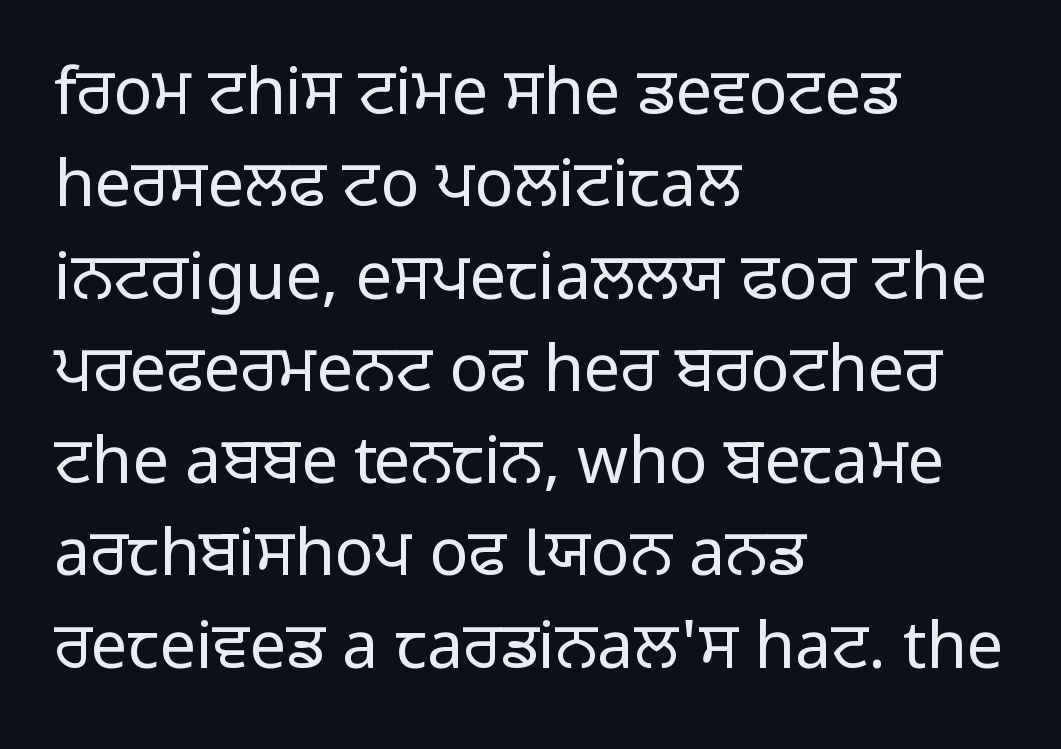
The image shows 65 px regular-weight sans-serif type, upright; set left-aligned, normal line spacing (1.42x), normal letter spacing, not underlined; low stroke contrast and a medium x-height.
